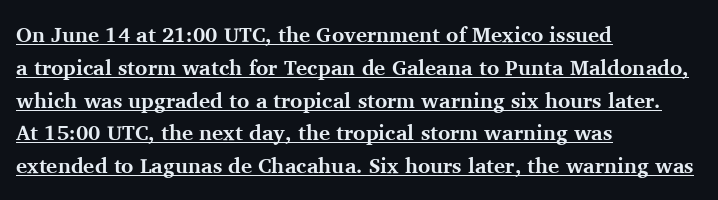
The paragraph has a hard left edge and a soft right edge. Caption: standard tracking, unaltered. This sample uses an upright cut, with every glyph sitting square on the baseline. The words here are underlined. Weight check: bold — yes, fully.
